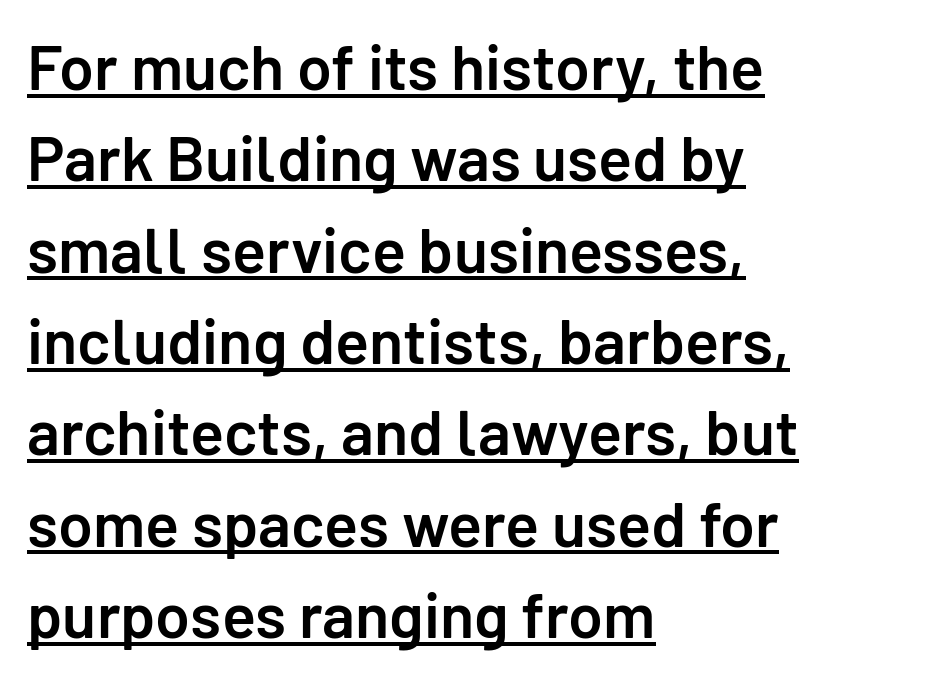
The ragged edge is on the right, which tells us the setting is flush left. Students, this is semibold: more ink than regular, less than bold. Spacing verdict: proportional, widths tailored to each character. A roman cut, with each character standing at attention. Quick note: underline on. No extra tracking has been applied to these lines.
